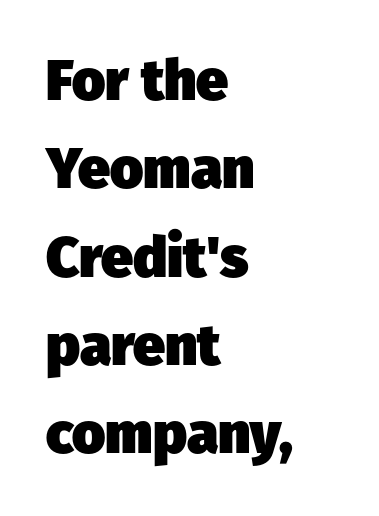
{"serif": "no", "bold": "yes", "weight": "heavy", "width": "normal", "stroke_contrast": "low", "x_height": "medium", "monospaced": "no", "underline": "no", "align": "left", "line_spacing": "normal", "line_spacing_ratio": 1.55, "letter_spacing": "normal", "letter_spacing_em": 0.0, "glyph_px": 57}
